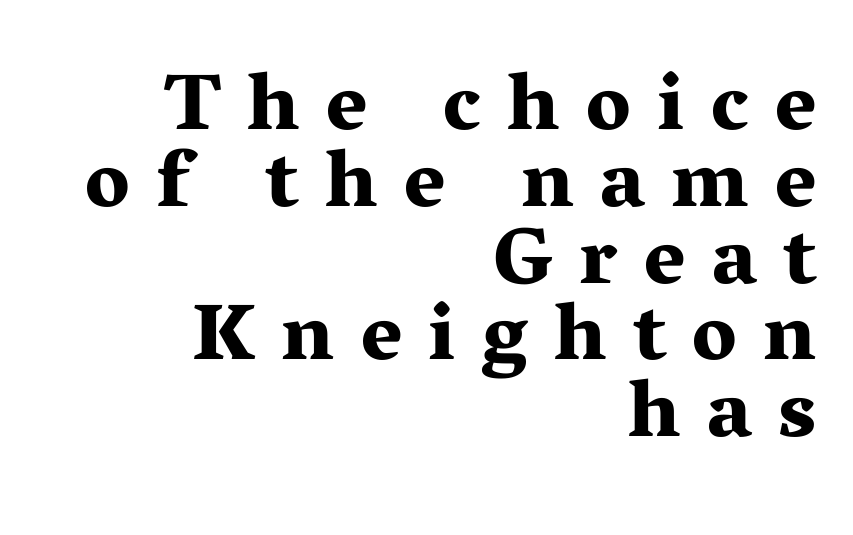
Q: Is the text bold? A: Yes.
Q: Is the text italic (slanted)? A: No, it is upright.
Q: Is the typeface a serif or a sans-serif typeface? A: Serif.
Q: Is the text underlined? A: No.
Q: How is the paragraph aligned? A: Right-aligned.
Q: Is the spacing between letters normal or unusually wide? A: Unusually wide.
Q: Is the spacing between lines tight, normal or loose? A: Tight.
Q: Width (condensed, normal, or wide)? A: Wide.
Q: Stroke contrast? A: Medium.
Q: x-height? A: Medium.
Q: Monospaced? A: No.
